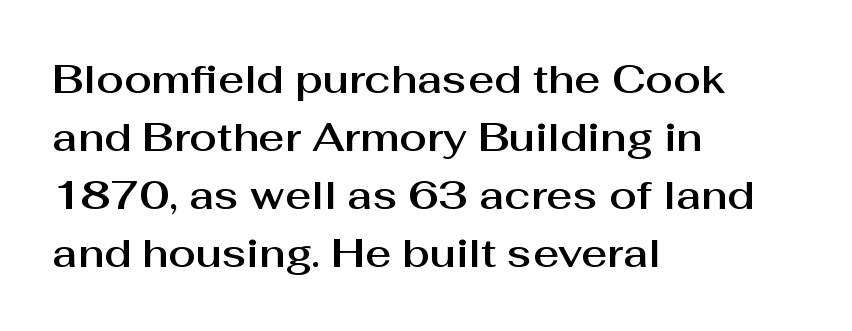
{"serif": "no", "italic": "no", "width": "normal", "stroke_contrast": "medium", "x_height": "medium", "monospaced": "no", "underline": "no", "align": "left", "line_spacing": "normal", "line_spacing_ratio": 1.45, "letter_spacing": "normal", "letter_spacing_em": 0.0, "glyph_px": 40}
